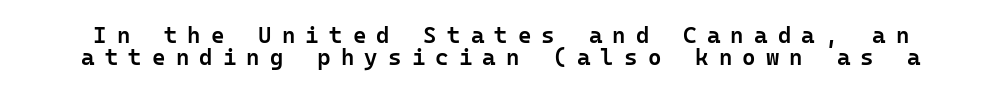
The image shows 23 px text type, upright; set tight line spacing (0.97x), unusually wide letter spacing (+0.44 em), not underlined.
